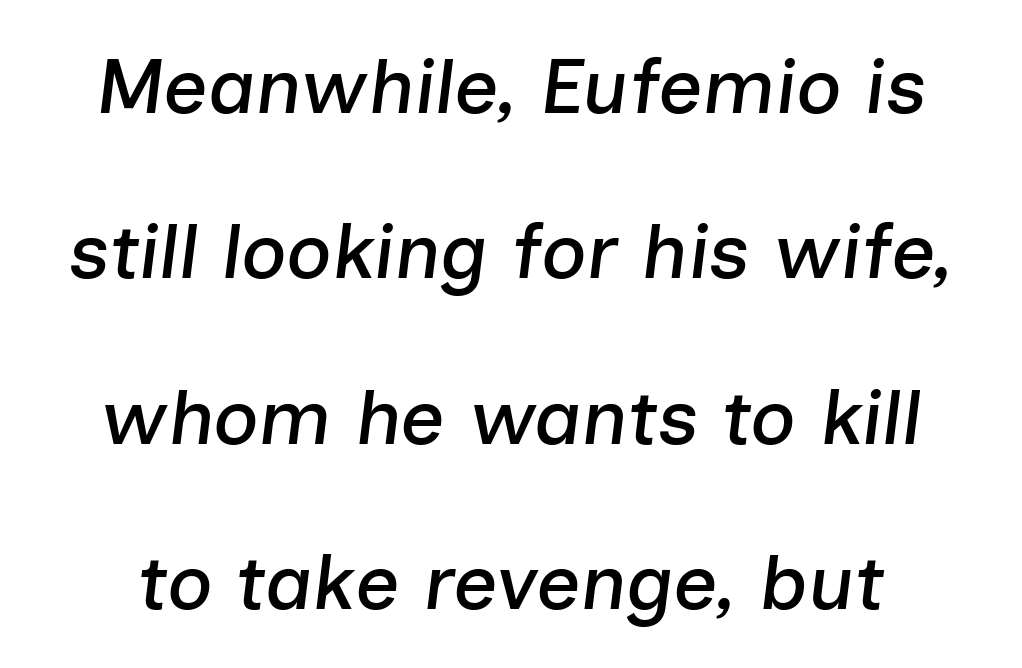
It's the slanting kind of type. Bare-footed words on every line. The horizontal fit of the characters is conventional and even. A great deal of white space separates one row of letters from the next. Each letter keeps its own natural width here, so spacing adapts to shape.
